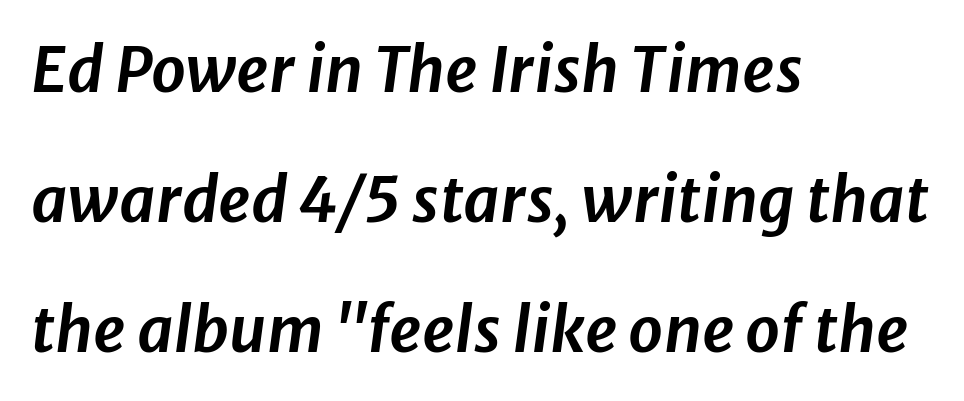
{"italic": "yes", "lean": "right", "slant_degrees": 8, "width": "normal", "stroke_contrast": "low", "x_height": "medium", "monospaced": "no", "underline": "no", "align": "left", "line_spacing": "loose", "line_spacing_ratio": 2.1, "letter_spacing": "normal", "letter_spacing_em": 0.0, "glyph_px": 62}
